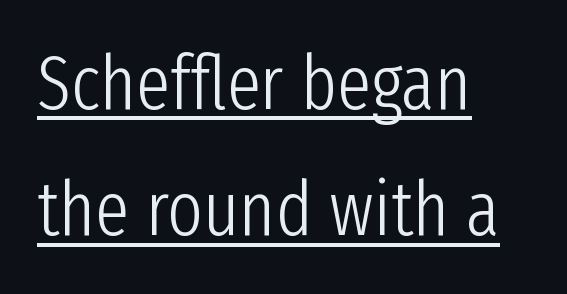
{"serif": "no", "italic": "no", "bold": "no", "weight": "light", "width": "condensed", "stroke_contrast": "low", "x_height": "medium", "monospaced": "no", "underline": "yes", "align": "left", "line_spacing": "normal", "line_spacing_ratio": 1.66, "letter_spacing": "normal", "letter_spacing_em": 0.0, "glyph_px": 76}
